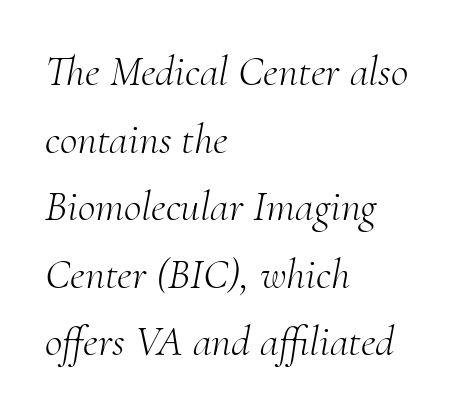
The image shows 43 px light serif type, italic (leaning right); set left-aligned, normal line spacing (1.57x), normal letter spacing, not underlined; medium stroke contrast and a small x-height.
